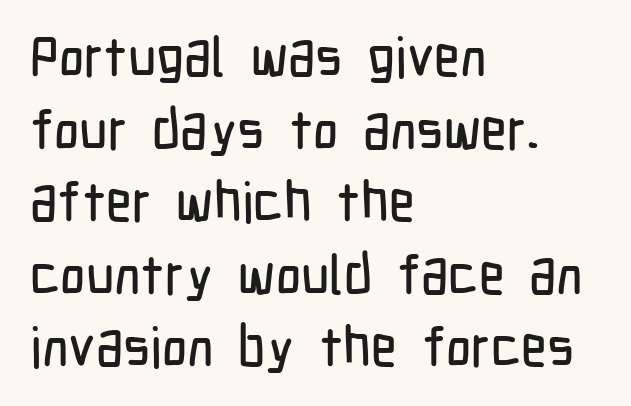
{"serif": "no", "italic": "no", "width": "condensed", "stroke_contrast": "low", "x_height": "medium", "monospaced": "no", "underline": "no", "align": "left", "line_spacing": "normal", "line_spacing_ratio": 1.32, "letter_spacing": "normal", "letter_spacing_em": 0.0, "glyph_px": 55}
